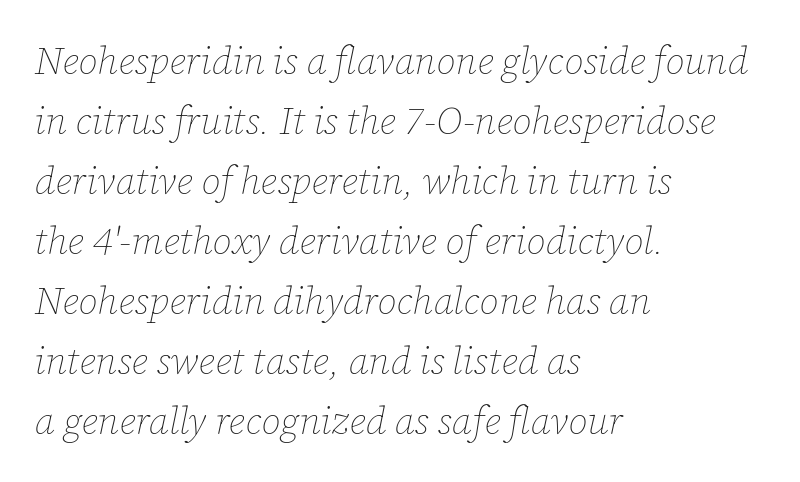
{"italic": "yes", "lean": "right", "slant_degrees": 12, "bold": "no", "weight": "thin", "width": "normal", "stroke_contrast": "low", "x_height": "medium", "monospaced": "no", "underline": "no", "align": "left", "line_spacing": "normal", "line_spacing_ratio": 1.58, "letter_spacing": "normal", "letter_spacing_em": 0.0, "glyph_px": 38}
